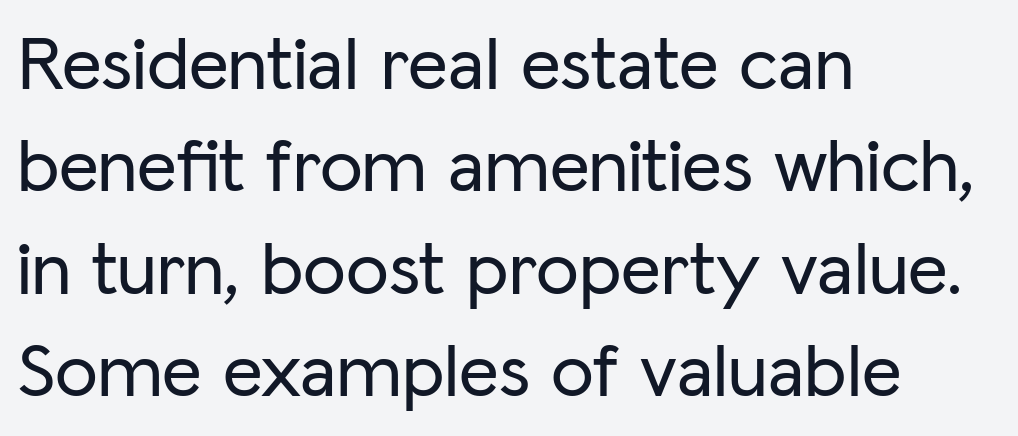
The image shows 77 px sans-serif type, upright; set left-aligned, normal line spacing (1.33x), normal letter spacing, not underlined; low stroke contrast and a medium x-height.
